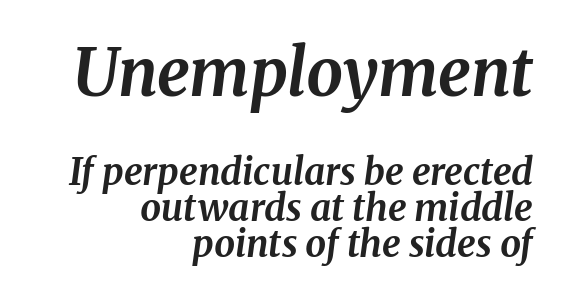
How are the letters spaced? Ordinarily, with no added tracking. This is oblique type, the kind used for emphasis or titles. Old-style or modern, the face here clearly has serifs. The characters look thick and weighty, a clear bold.
